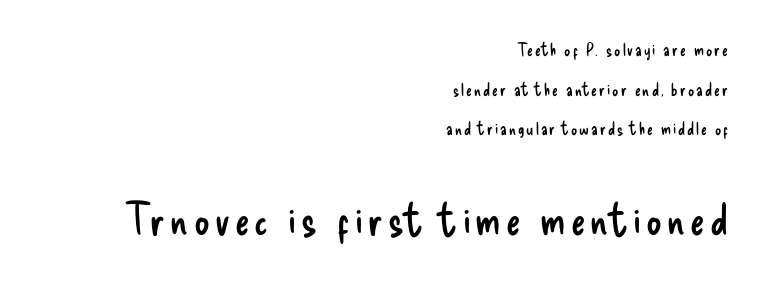
Q: Is the text bold? A: No.
Q: Is the text italic (slanted)? A: No, it is upright.
Q: Is the typeface a serif or a sans-serif typeface? A: Sans-serif.
Q: Is the text underlined? A: No.
Q: How is the paragraph aligned? A: Right-aligned.
Q: Is the spacing between lines tight, normal or loose? A: Loose.
Q: Which block of text is set in a larger size, the first (top) or the second (bottom)? A: The second (bottom) one.
Q: Width (condensed, normal, or wide)? A: Condensed.
Q: Stroke contrast? A: Low.
Q: x-height? A: Small.
Q: Monospaced? A: No.
